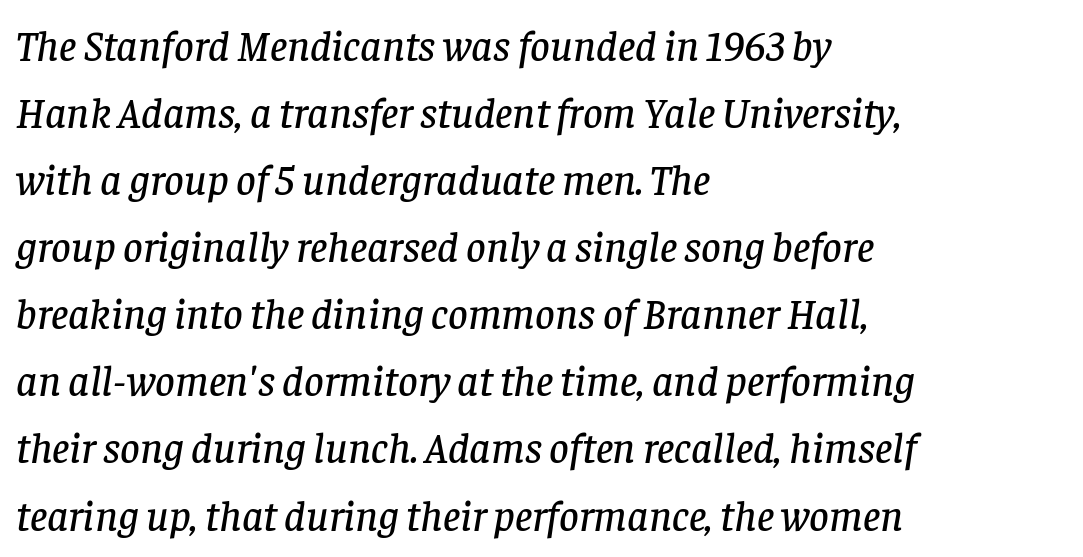
{"serif": "yes", "italic": "yes", "lean": "right", "slant_degrees": 8, "width": "normal", "stroke_contrast": "low", "x_height": "large", "monospaced": "no", "underline": "no", "align": "left", "line_spacing": "normal", "line_spacing_ratio": 1.56, "letter_spacing": "normal", "letter_spacing_em": 0.0, "glyph_px": 43}
